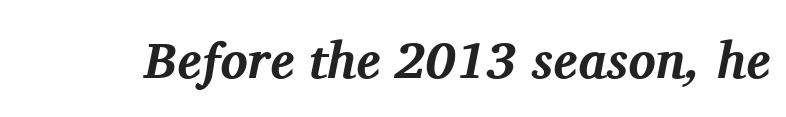
The image shows 51 px bold serif type, italic (leaning right); set normal letter spacing, not underlined; medium stroke contrast and a medium x-height.
